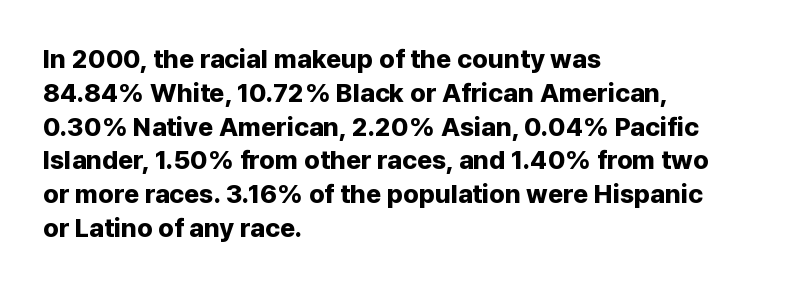
Q: Is the text bold? A: Yes.
Q: Is the text italic (slanted)? A: No, it is upright.
Q: Is the text underlined? A: No.
Q: How is the paragraph aligned? A: Left-aligned.
Q: Is the spacing between letters normal or unusually wide? A: Normal.
Q: Is the spacing between lines tight, normal or loose? A: Normal.
